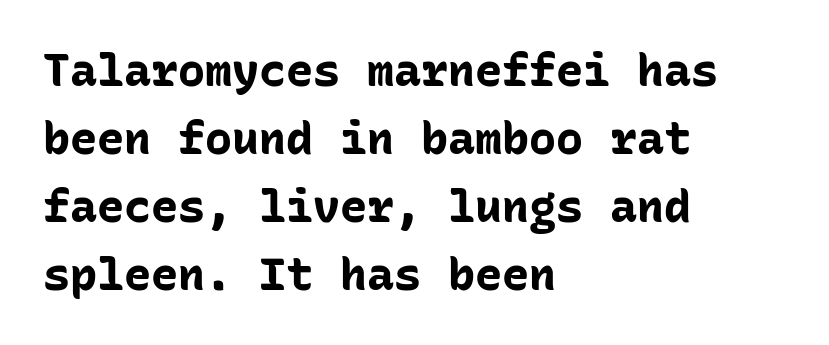
{"serif": "no", "italic": "no", "bold": "yes", "weight": "bold", "width": "normal", "stroke_contrast": "low", "x_height": "medium", "monospaced": "yes", "underline": "no", "align": "left", "line_spacing": "normal", "line_spacing_ratio": 1.51, "letter_spacing": "normal", "letter_spacing_em": 0.0, "glyph_px": 45}
